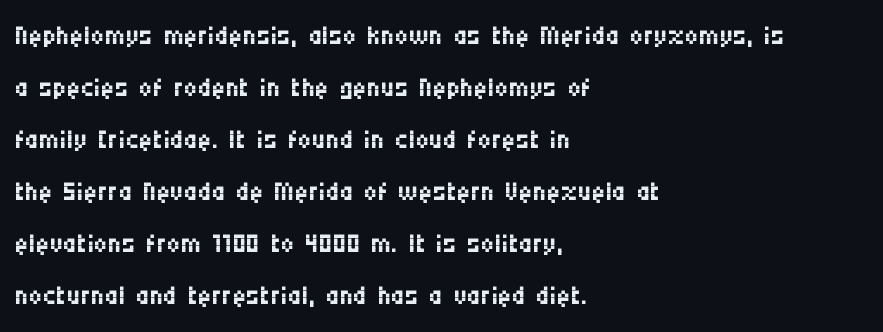
{"serif": "no", "italic": "no", "bold": "no", "weight": "regular", "width": "condensed", "stroke_contrast": "medium", "x_height": "large", "monospaced": "no", "underline": "no", "align": "left", "line_spacing": "normal", "line_spacing_ratio": 1.37, "letter_spacing": "normal", "letter_spacing_em": 0.0, "glyph_px": 38}
